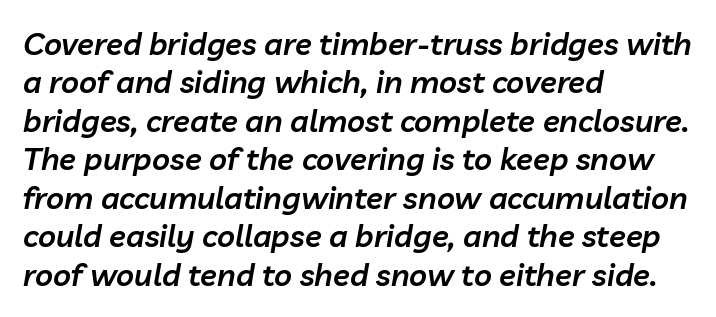
Q: Is the text bold? A: Semi-bold.
Q: Is the text italic (slanted)? A: Yes, it leans right by about 10 degrees.
Q: Is the text underlined? A: No.
Q: How is the paragraph aligned? A: Left-aligned.
Q: Is the spacing between letters normal or unusually wide? A: Normal.
Q: Width (condensed, normal, or wide)? A: Normal.
Q: Stroke contrast? A: Low.
Q: x-height? A: Medium.
Q: Monospaced? A: No.
